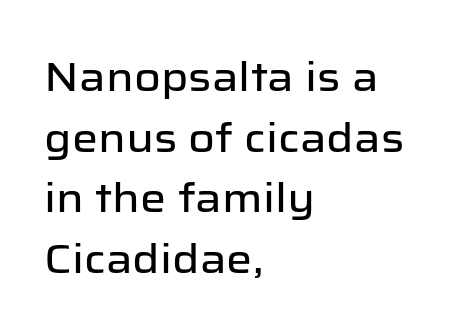
Q: Is the text italic (slanted)? A: No, it is upright.
Q: Is the typeface a serif or a sans-serif typeface? A: Sans-serif.
Q: Is the text underlined? A: No.
Q: How is the paragraph aligned? A: Left-aligned.
Q: Is the spacing between letters normal or unusually wide? A: Normal.
Q: Is the spacing between lines tight, normal or loose? A: Normal.
Q: Width (condensed, normal, or wide)? A: Normal.
Q: Stroke contrast? A: Low.
Q: x-height? A: Medium.
Q: Monospaced? A: No.
